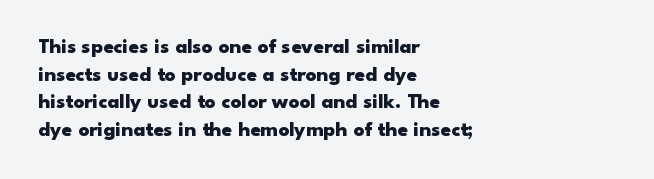
The image shows 21 px bold type, upright; set left-aligned, normal line spacing (1.31x), normal letter spacing, not underlined.
